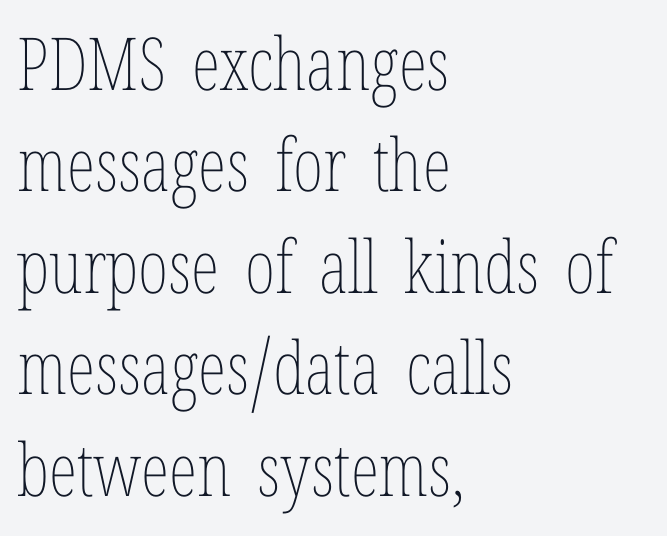
Q: Is the text bold? A: No.
Q: Is the text italic (slanted)? A: No, it is upright.
Q: Is the text underlined? A: No.
Q: How is the paragraph aligned? A: Left-aligned.
Q: Is the spacing between letters normal or unusually wide? A: Normal.
Q: Is the spacing between lines tight, normal or loose? A: Normal.
Q: Width (condensed, normal, or wide)? A: Condensed.
Q: Stroke contrast? A: Low.
Q: x-height? A: Medium.
Q: Monospaced? A: No.
